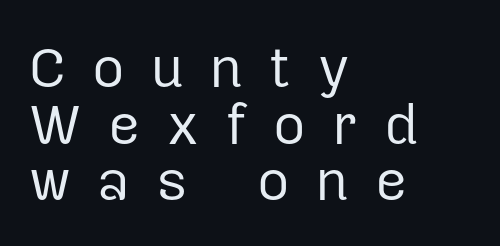
The lines in this sample share a left origin and differ only in where they stop. On a weight scale, this lands at 450 or below. Honestly, the rows look squashed on top of each other. What stands out about the letter spacing? Its width — letters are far apart. Typographically, this falls in the sans-serif category.
